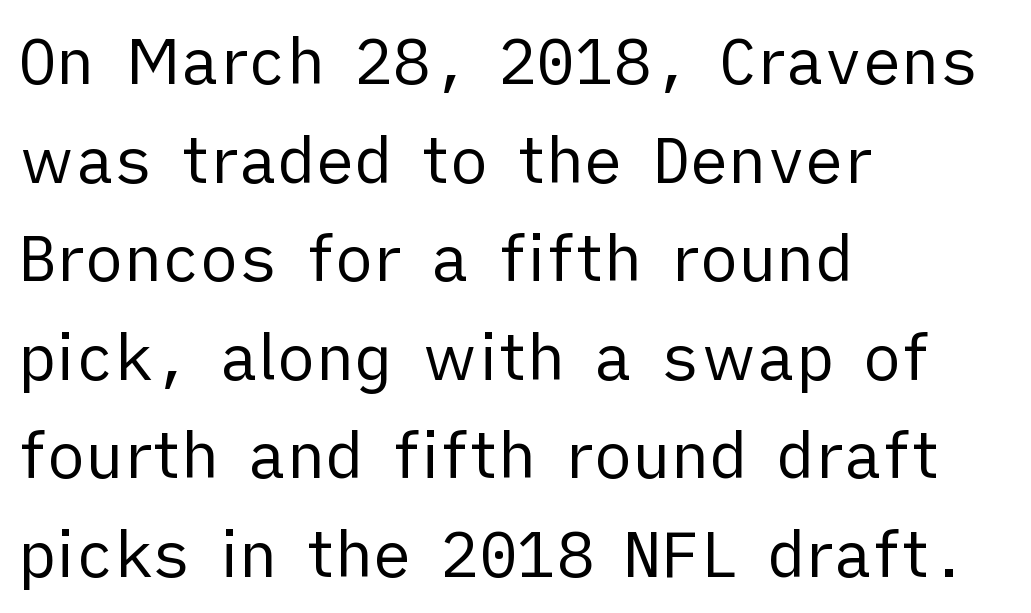
Q: Is the text bold? A: No.
Q: Is the text italic (slanted)? A: No, it is upright.
Q: Is the typeface a serif or a sans-serif typeface? A: Sans-serif.
Q: Is the text underlined? A: No.
Q: How is the paragraph aligned? A: Left-aligned.
Q: Is the spacing between letters normal or unusually wide? A: Normal.
Q: Is the spacing between lines tight, normal or loose? A: Normal.
Q: Width (condensed, normal, or wide)? A: Normal.
Q: Stroke contrast? A: Low.
Q: x-height? A: Medium.
Q: Monospaced? A: No.
